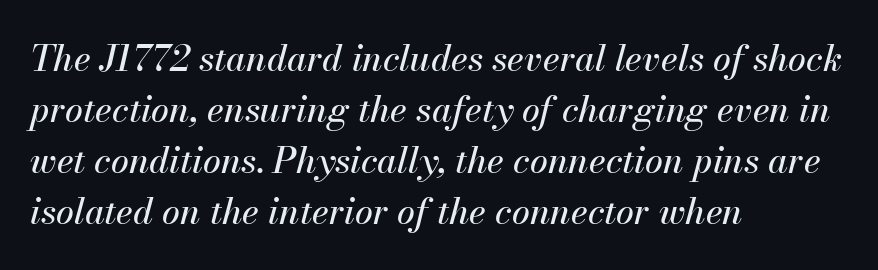
The image shows 36 px text type, italic (leaning right); set left-aligned, normal line spacing (1.42x), normal letter spacing, not underlined; medium stroke contrast and a small x-height.
